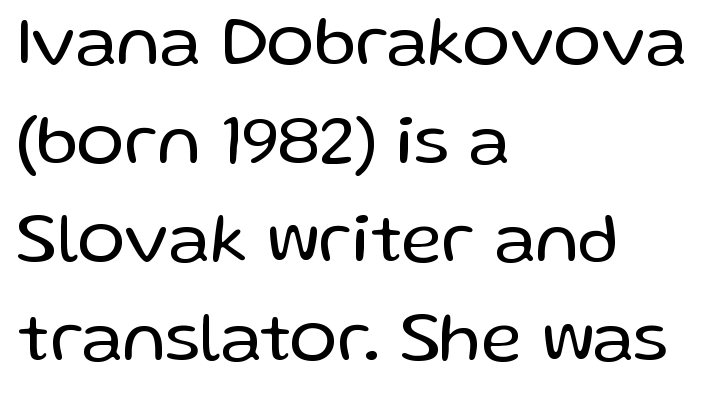
The image shows 71 px regular-weight sans-serif type, upright; set left-aligned, normal line spacing (1.39x), normal letter spacing, not underlined; low stroke contrast and a medium x-height.
